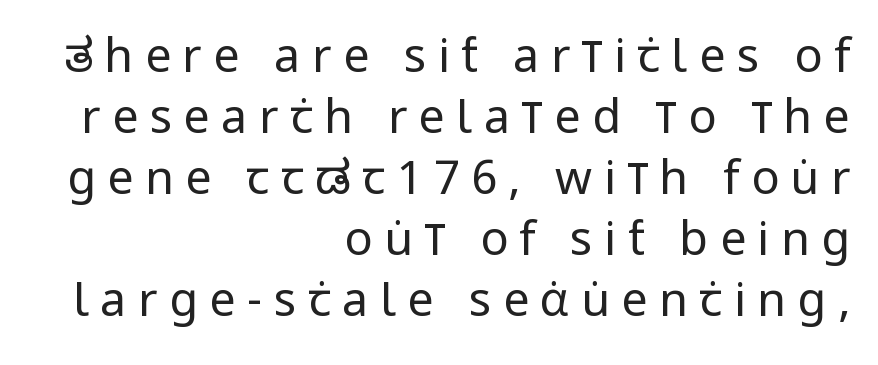
Q: Is the text bold? A: No.
Q: Is the text italic (slanted)? A: No, it is upright.
Q: Is the typeface a serif or a sans-serif typeface? A: Sans-serif.
Q: Is the text underlined? A: No.
Q: How is the paragraph aligned? A: Right-aligned.
Q: Is the spacing between letters normal or unusually wide? A: Unusually wide.
Q: Is the spacing between lines tight, normal or loose? A: Normal.
Q: Width (condensed, normal, or wide)? A: Condensed.
Q: Stroke contrast? A: Low.
Q: x-height? A: Large.
Q: Monospaced? A: No.
